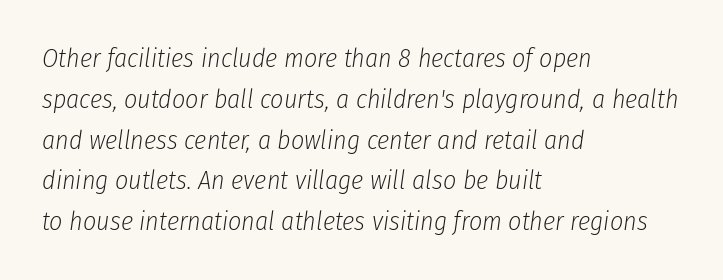
What's the leading like? Ordinary, nothing unusual. Slant detected: the letters are inclined. All the whitespace from short lines collects on the right. Each word holds together tightly as a unit, with standard inter-letter gaps.
